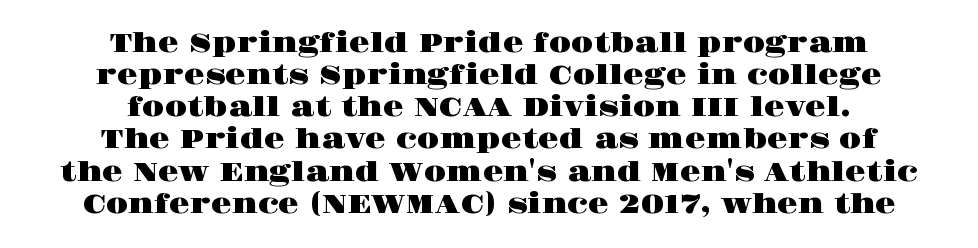
Only glyphs here, with clear space below each row. A typesetter would mark this as roman, not italic. Between one letter and the next there's only the usual sliver of space. Short and long lines alike share a common midpoint.
